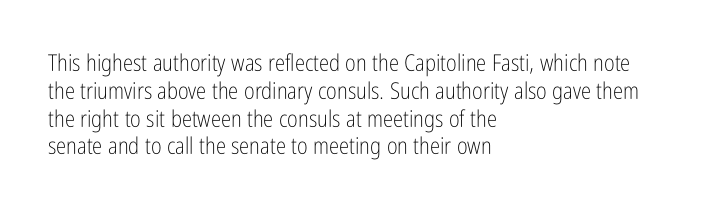
The image shows 23 px text type, upright; set left-aligned, line spacing 1.21x, normal letter spacing, not underlined.
